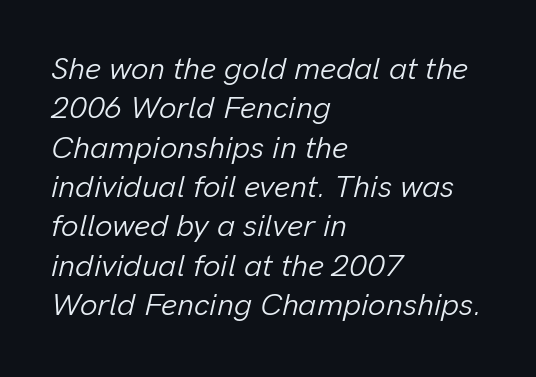
Q: Is the text bold? A: No.
Q: Is the text italic (slanted)? A: Yes, it leans right by about 13 degrees.
Q: Is the text underlined? A: No.
Q: How is the paragraph aligned? A: Left-aligned.
Q: Is the spacing between letters normal or unusually wide? A: Normal.
Q: Is the spacing between lines tight, normal or loose? A: Normal.
Q: Width (condensed, normal, or wide)? A: Normal.
Q: Stroke contrast? A: Low.
Q: x-height? A: Medium.
Q: Monospaced? A: No.
